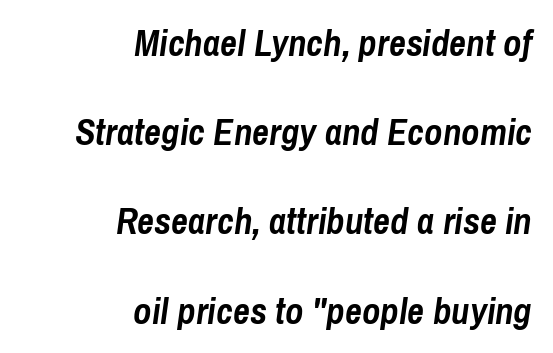
The image shows 37 px semibold, condensed type, italic (leaning right); set right-aligned, loose line spacing (2.41x), normal letter spacing, not underlined; low stroke contrast and a medium x-height.
